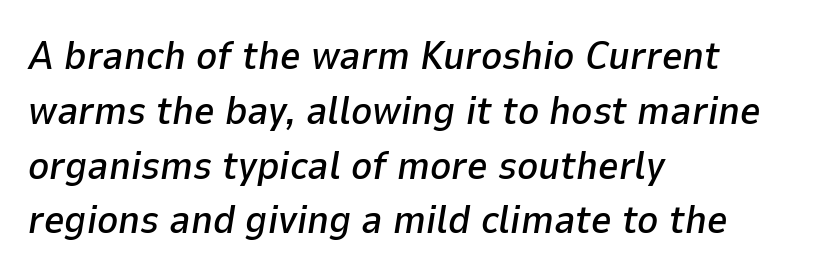
The passage is arranged the way most books set body copy — flush left. Tracking here is standard; glyphs follow each other at the usual distance. Honestly, the row spacing looks completely unremarkable. Beneath every word, the page is bare. Think of a printed novel: that variable character pitch is what you see here.
